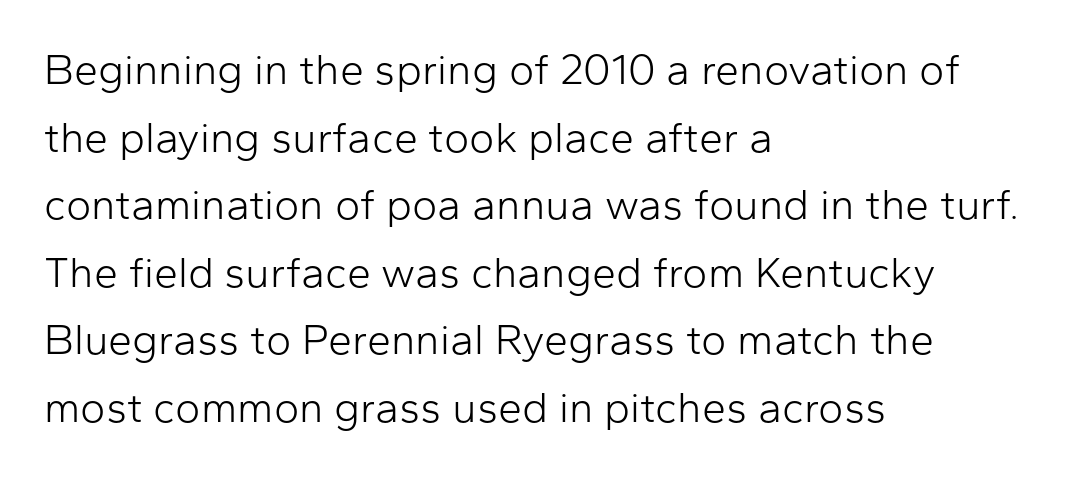
Q: Is the text bold? A: No.
Q: Is the text italic (slanted)? A: No, it is upright.
Q: Is the typeface a serif or a sans-serif typeface? A: Sans-serif.
Q: Is the text underlined? A: No.
Q: How is the paragraph aligned? A: Left-aligned.
Q: Is the spacing between letters normal or unusually wide? A: Normal.
Q: Is the spacing between lines tight, normal or loose? A: Normal.
Q: Width (condensed, normal, or wide)? A: Normal.
Q: Stroke contrast? A: Low.
Q: x-height? A: Medium.
Q: Monospaced? A: No.
